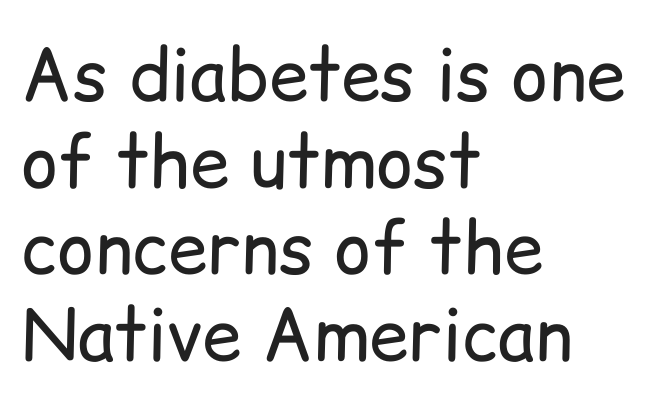
{"serif": "no", "italic": "no", "bold": "no", "weight": "regular", "width": "normal", "stroke_contrast": "low", "x_height": "medium", "monospaced": "no", "underline": "no", "align": "left", "line_spacing_ratio": 1.22, "letter_spacing": "normal", "letter_spacing_em": 0.0, "glyph_px": 71}
